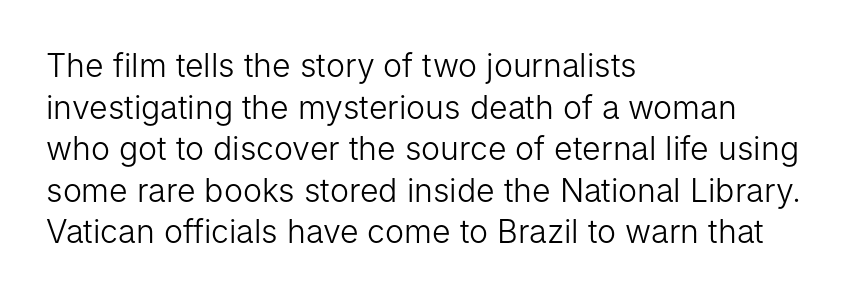
Q: Is the text bold? A: No.
Q: Is the text italic (slanted)? A: No, it is upright.
Q: Is the typeface a serif or a sans-serif typeface? A: Sans-serif.
Q: Is the text underlined? A: No.
Q: How is the paragraph aligned? A: Left-aligned.
Q: Is the spacing between letters normal or unusually wide? A: Normal.
Q: Is the spacing between lines tight, normal or loose? A: Normal.
Q: Width (condensed, normal, or wide)? A: Normal.
Q: Stroke contrast? A: Low.
Q: x-height? A: Medium.
Q: Monospaced? A: No.
